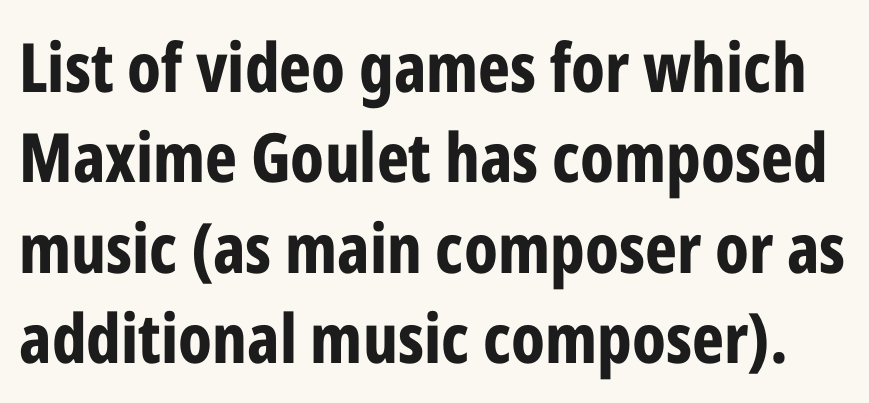
Q: Is the text bold? A: Yes.
Q: Is the text italic (slanted)? A: No, it is upright.
Q: Is the typeface a serif or a sans-serif typeface? A: Sans-serif.
Q: Is the text underlined? A: No.
Q: Is the spacing between letters normal or unusually wide? A: Normal.
Q: Is the spacing between lines tight, normal or loose? A: Normal.
Q: Width (condensed, normal, or wide)? A: Condensed.
Q: Stroke contrast? A: Low.
Q: x-height? A: Medium.
Q: Monospaced? A: No.
